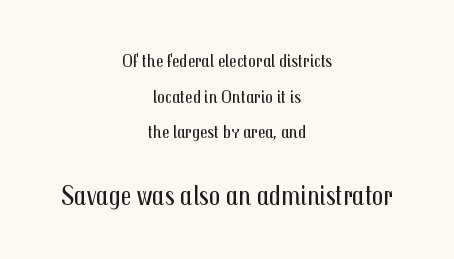
The image shows 28 px regular-weight, condensed sans-serif type, upright; set centered, line spacing 1.87x, normal letter spacing, not underlined; the second (bottom) block is 1.47x larger; medium stroke contrast and a medium x-height.
